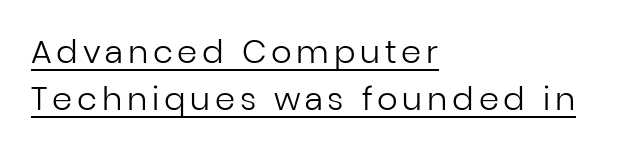
The designer left line spacing at the default. The letters advance in unequal steps, a hallmark of proportional type. Somebody hit Ctrl+U on this one — the words are underlined. Typographically, this falls in the sans-serif category. Italic: no, the glyphs are upright roman.
